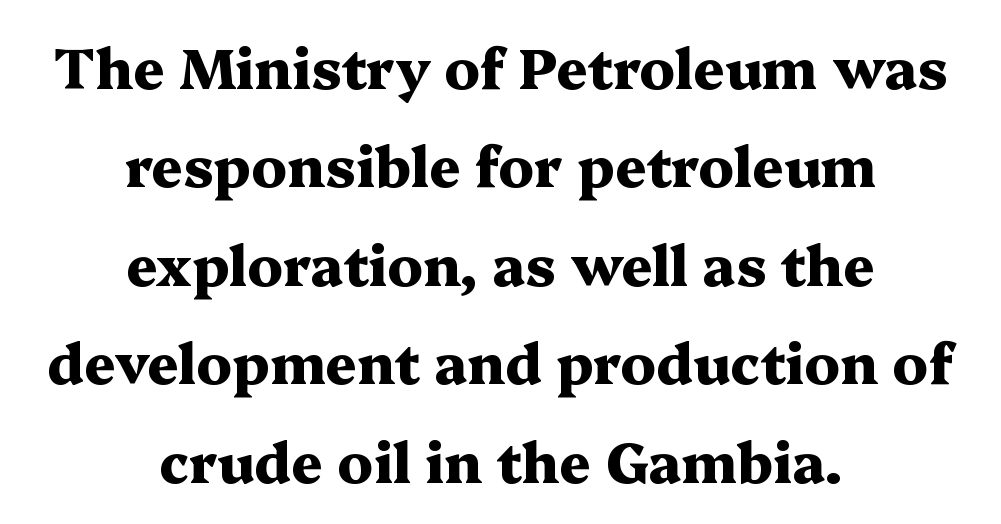
{"serif": "yes", "italic": "no", "bold": "yes", "weight": "heavy", "width": "wide", "stroke_contrast": "medium", "x_height": "medium", "monospaced": "no", "underline": "no", "align": "center", "line_spacing_ratio": 1.79, "letter_spacing": "normal", "letter_spacing_em": 0.0, "glyph_px": 55}
